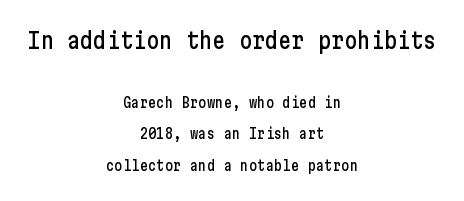
Q: Is the text italic (slanted)? A: No, it is upright.
Q: Is the text underlined? A: No.
Q: How is the paragraph aligned? A: Centered.
Q: Is the spacing between letters normal or unusually wide? A: Normal.
Q: Is the spacing between lines tight, normal or loose? A: Loose.
Q: Which block of text is set in a larger size, the first (top) or the second (bottom)? A: The first (top) one.
